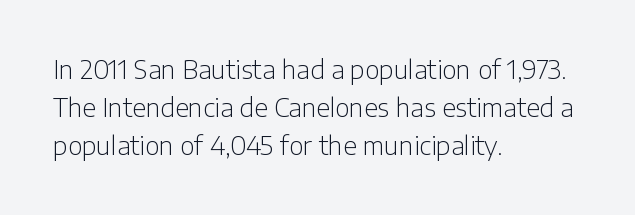
Q: Is the text bold? A: No.
Q: Is the text italic (slanted)? A: No, it is upright.
Q: Is the text underlined? A: No.
Q: How is the paragraph aligned? A: Left-aligned.
Q: Is the spacing between letters normal or unusually wide? A: Normal.
Q: Is the spacing between lines tight, normal or loose? A: Normal.
